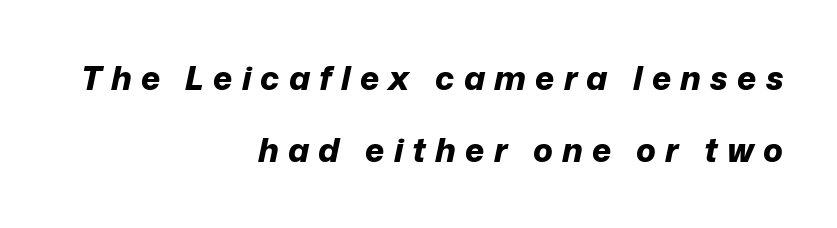
Inter-character spacing is expanded well beyond the font's built-in metrics. Here the designer chose a conventional face with non-uniform glyph widths. A dark, heavy texture on the line: the type is bold. Widely set lines give the paragraph a tall, airy silhouette.
